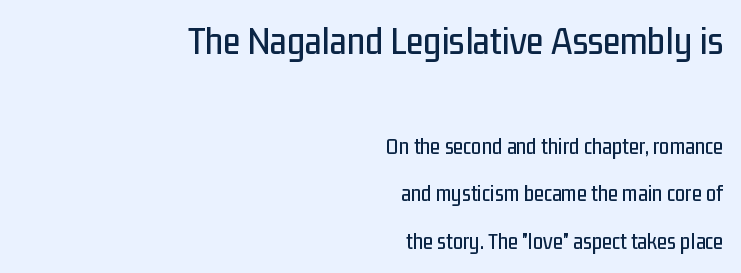
Q: Is the text italic (slanted)? A: No, it is upright.
Q: Is the typeface a serif or a sans-serif typeface? A: Sans-serif.
Q: Is the text underlined? A: No.
Q: How is the paragraph aligned? A: Right-aligned.
Q: Is the spacing between letters normal or unusually wide? A: Normal.
Q: Is the spacing between lines tight, normal or loose? A: Loose.
Q: Which block of text is set in a larger size, the first (top) or the second (bottom)? A: The first (top) one.
Q: Width (condensed, normal, or wide)? A: Condensed.
Q: Stroke contrast? A: Low.
Q: x-height? A: Medium.
Q: Monospaced? A: No.
